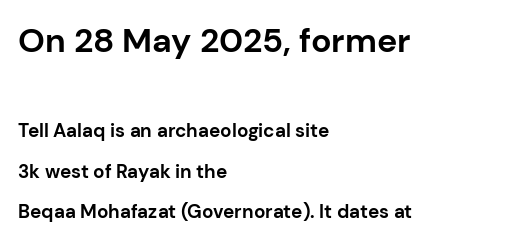
These two chunks differ in scale, with the top chunk taking the larger measure. Heavy-handed strokes throughout: this text is bold. Alignment: flush left. Tall strokes in this sample are plumb rather than angled.
